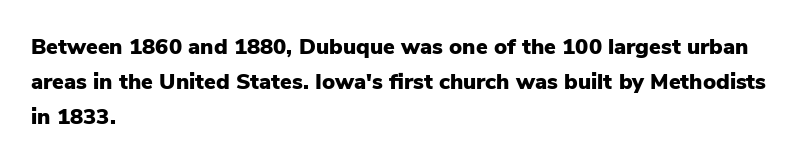
Horizontal bands of white between lines are of average thickness. The rendering keeps characters at their native spacing. Line beginnings align vertically; line endings do not. The font is running at its bold setting. No italicization has been applied; the sample stays upright.
